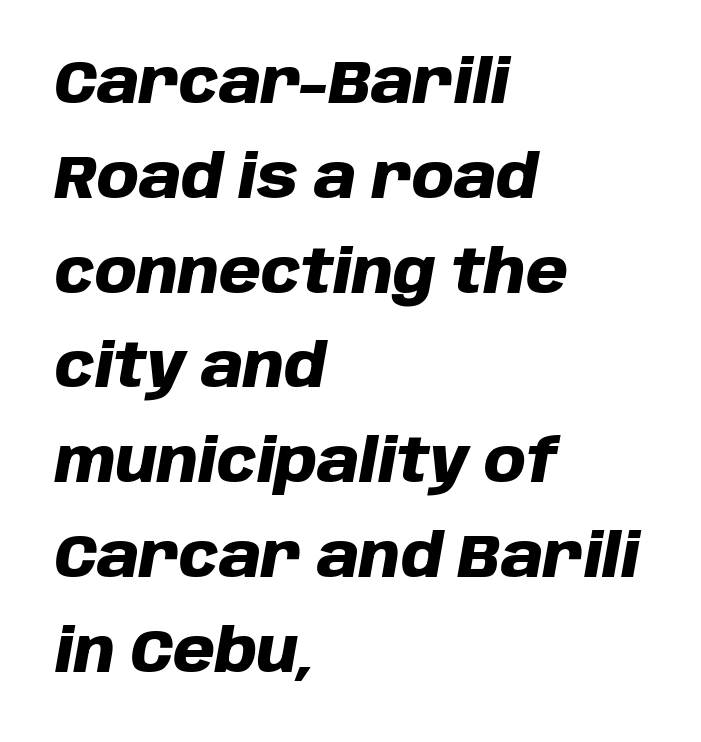
{"italic": "yes", "lean": "right", "slant_degrees": 10, "bold": "yes", "weight": "heavy", "width": "normal", "stroke_contrast": "low", "x_height": "large", "monospaced": "no", "underline": "no", "align": "left", "line_spacing": "normal", "line_spacing_ratio": 1.58, "letter_spacing": "normal", "letter_spacing_em": 0.0, "glyph_px": 60}
